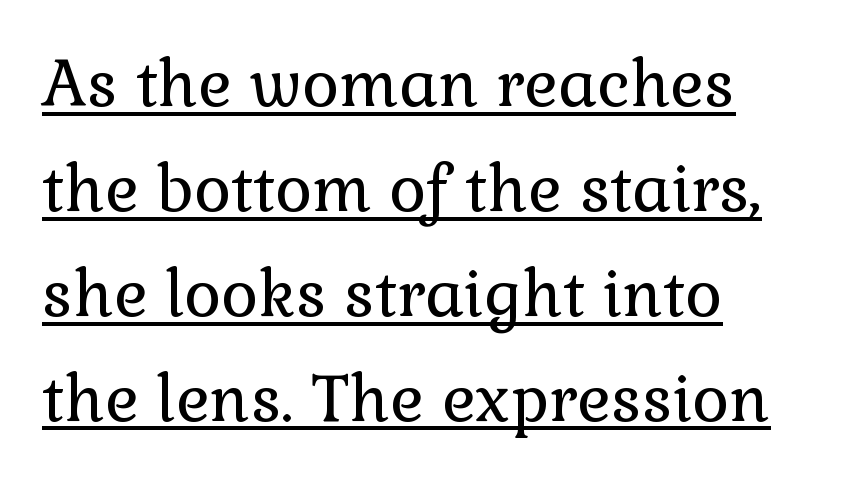
This rendering leaves character spacing at its baseline value. Looks like regular typesetting: each glyph gets only the width it needs. The passage shown stacks its lines at a standard gap. Leftover space on each line is placed entirely after the last word.
